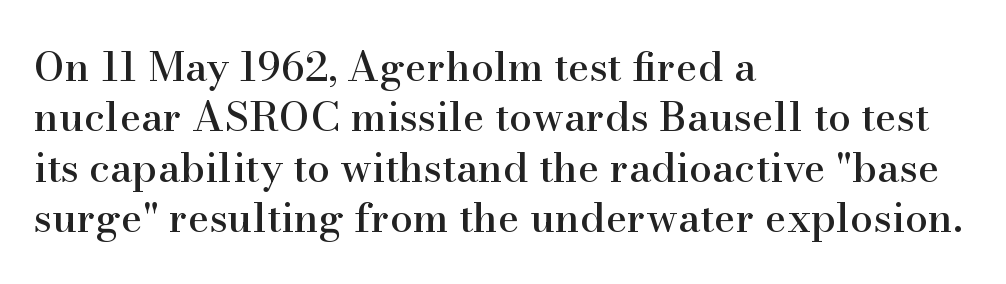
{"serif": "yes", "italic": "no", "width": "normal", "stroke_contrast": "high", "x_height": "small", "monospaced": "no", "underline": "no", "align": "left", "line_spacing_ratio": 1.23, "letter_spacing": "normal", "letter_spacing_em": 0.0, "glyph_px": 41}
